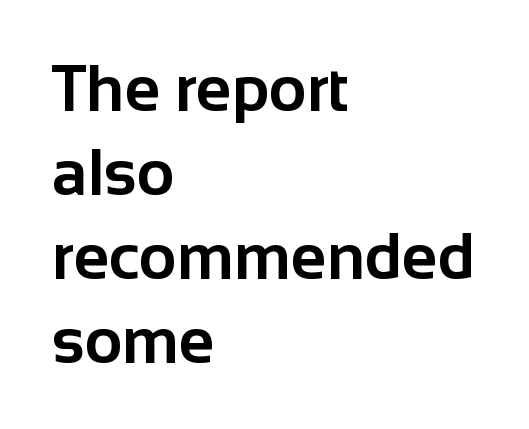
Typesetter's note: full bold, strokes at maximum text heaviness. The characters display no serif detailing; their extremities are plain. The paragraph has a hard left edge and a soft right edge. The space between consecutive lines is moderate.
